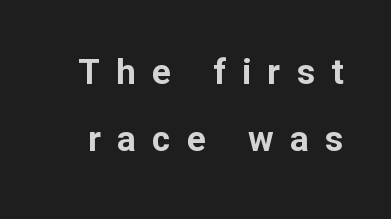
{"serif": "no", "italic": "no", "bold": "yes", "weight": "bold", "width": "normal", "stroke_contrast": "low", "x_height": "medium", "monospaced": "no", "underline": "no", "line_spacing": "loose", "line_spacing_ratio": 1.92, "letter_spacing": "wide", "letter_spacing_em": 0.47, "glyph_px": 35}
